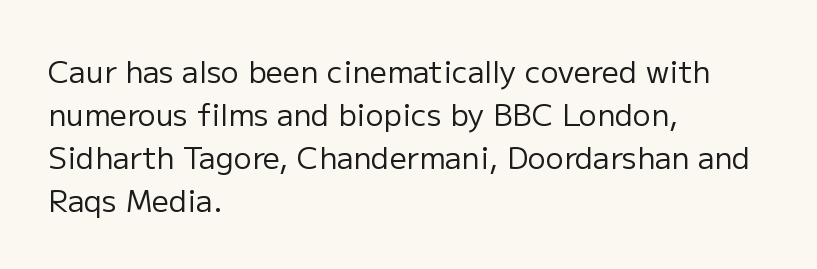
Q: Is the text bold? A: No.
Q: Is the text italic (slanted)? A: No, it is upright.
Q: Is the typeface a serif or a sans-serif typeface? A: Sans-serif.
Q: Is the text underlined? A: No.
Q: How is the paragraph aligned? A: Left-aligned.
Q: Is the spacing between letters normal or unusually wide? A: Normal.
Q: Is the spacing between lines tight, normal or loose? A: Normal.
Q: Width (condensed, normal, or wide)? A: Normal.
Q: Stroke contrast? A: Low.
Q: x-height? A: Medium.
Q: Monospaced? A: No.
